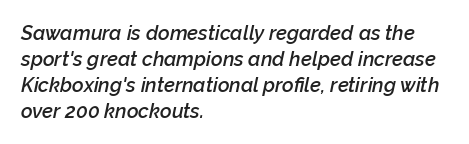
The characters look somewhat weighty, a semibold short of true bold. Glance below the letters and you will spot only blank space. There's an unmistakable incline to the writing here. This rendering uses left alignment, leaving the right contour irregular. Compared with typical paragraphs, the rows here are spaced about the same. Glyph-to-glyph distance matches everyday printed text.
